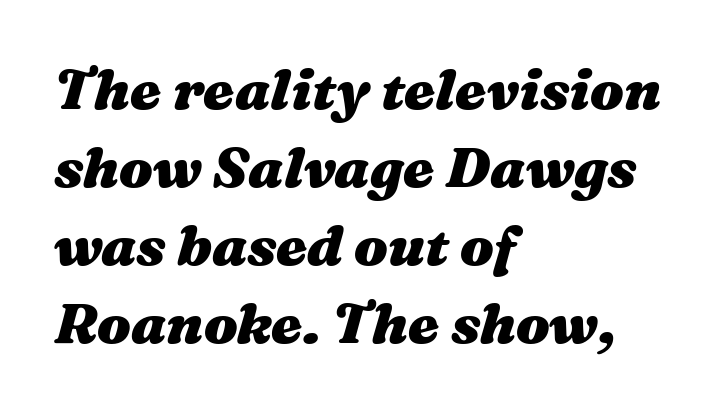
Q: Is the text bold? A: Yes.
Q: Is the text italic (slanted)? A: Yes, it leans right by about 16 degrees.
Q: Is the text underlined? A: No.
Q: How is the paragraph aligned? A: Left-aligned.
Q: Is the spacing between letters normal or unusually wide? A: Normal.
Q: Is the spacing between lines tight, normal or loose? A: Normal.
Q: Width (condensed, normal, or wide)? A: Wide.
Q: Stroke contrast? A: Medium.
Q: x-height? A: Medium.
Q: Monospaced? A: No.
